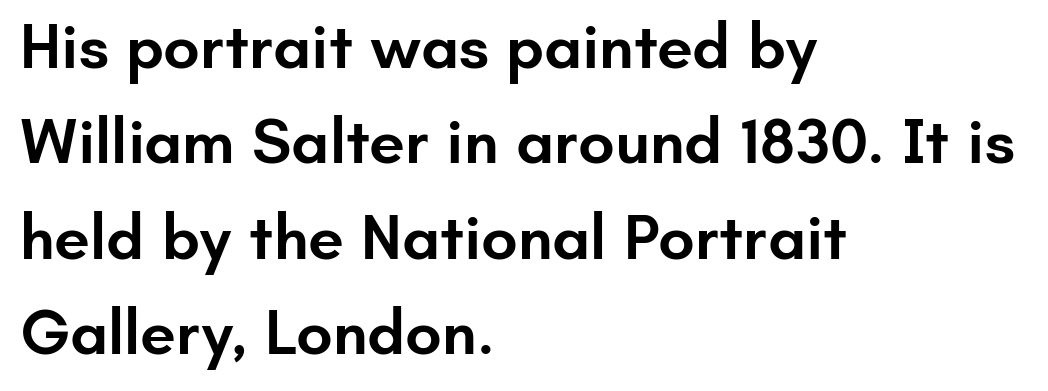
Q: Is the text bold? A: Semi-bold.
Q: Is the text italic (slanted)? A: No, it is upright.
Q: Is the typeface a serif or a sans-serif typeface? A: Sans-serif.
Q: Is the text underlined? A: No.
Q: How is the paragraph aligned? A: Left-aligned.
Q: Is the spacing between letters normal or unusually wide? A: Normal.
Q: Is the spacing between lines tight, normal or loose? A: Normal.
Q: Width (condensed, normal, or wide)? A: Normal.
Q: Stroke contrast? A: Low.
Q: x-height? A: Small.
Q: Monospaced? A: No.
